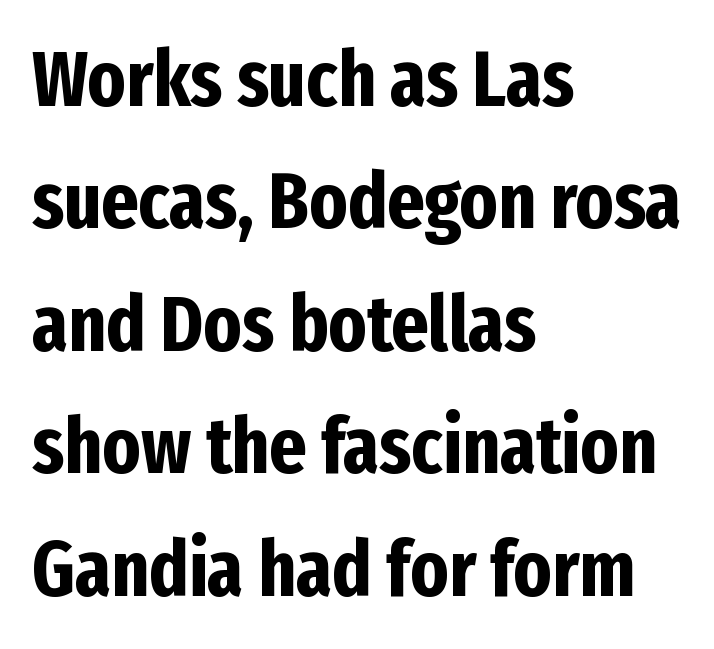
Q: Is the text bold? A: Yes.
Q: Is the text italic (slanted)? A: No, it is upright.
Q: Is the typeface a serif or a sans-serif typeface? A: Sans-serif.
Q: Is the text underlined? A: No.
Q: How is the paragraph aligned? A: Left-aligned.
Q: Is the spacing between letters normal or unusually wide? A: Normal.
Q: Is the spacing between lines tight, normal or loose? A: Normal.
Q: Width (condensed, normal, or wide)? A: Condensed.
Q: Stroke contrast? A: Low.
Q: x-height? A: Medium.
Q: Monospaced? A: No.
